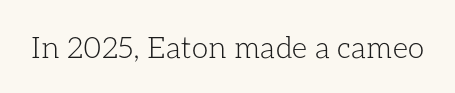
{"italic": "no", "bold": "no", "weight": "light", "width": "normal", "stroke_contrast": "low", "x_height": "medium", "monospaced": "no", "underline": "no", "letter_spacing": "normal", "letter_spacing_em": 0.0, "glyph_px": 30}
